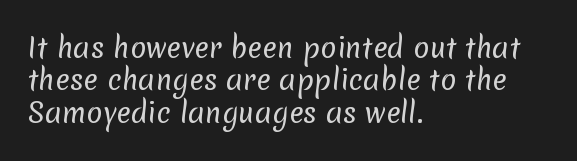
Q: Is the text bold? A: No.
Q: Is the text underlined? A: No.
Q: How is the paragraph aligned? A: Left-aligned.
Q: Is the spacing between letters normal or unusually wide? A: Normal.
